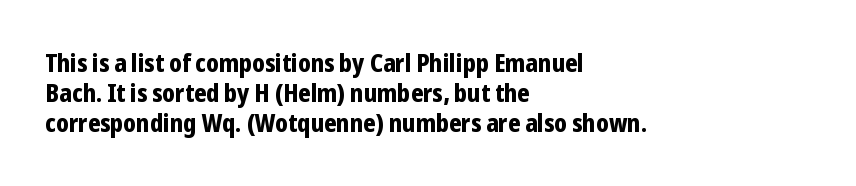
{"italic": "no", "bold": "yes", "underline": "no", "align": "left", "line_spacing_ratio": 1.21, "letter_spacing": "normal", "letter_spacing_em": 0.0, "glyph_px": 25}
